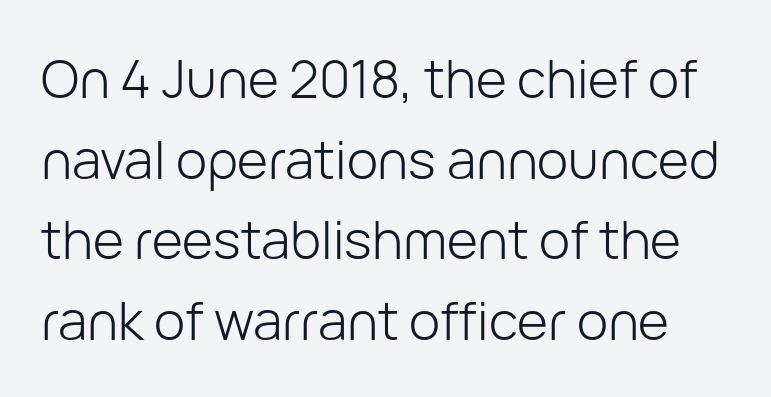
{"serif": "no", "italic": "no", "bold": "no", "weight": "light", "width": "normal", "stroke_contrast": "low", "x_height": "medium", "monospaced": "no", "underline": "no", "line_spacing": "normal", "line_spacing_ratio": 1.52, "letter_spacing": "normal", "letter_spacing_em": 0.0, "glyph_px": 53}
